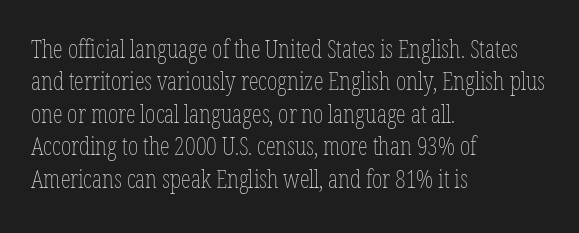
The words here are not underlined. Whoever set this chose a conventional vertical rhythm. Honestly, the letter spacing is just normal — you wouldn't notice it. Tall strokes in this sample are plumb rather than angled. Compared with a centered layout, this one pins lines to the left instead. The weight tops out at a normal text grade.
